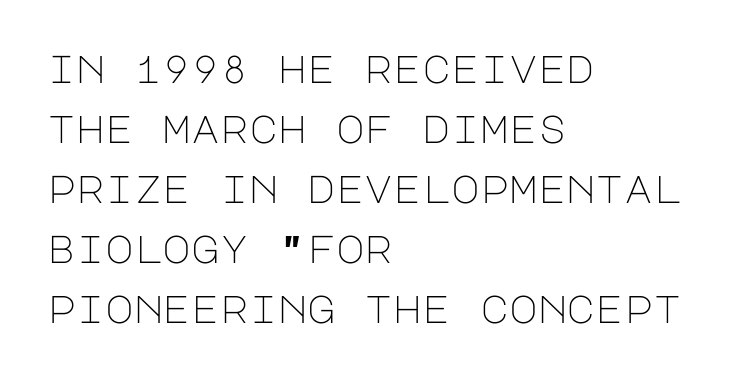
The image shows 39 px light sans-serif type, upright; set left-aligned, normal line spacing (1.54x), normal letter spacing, not underlined; low stroke contrast and a large x-height.
